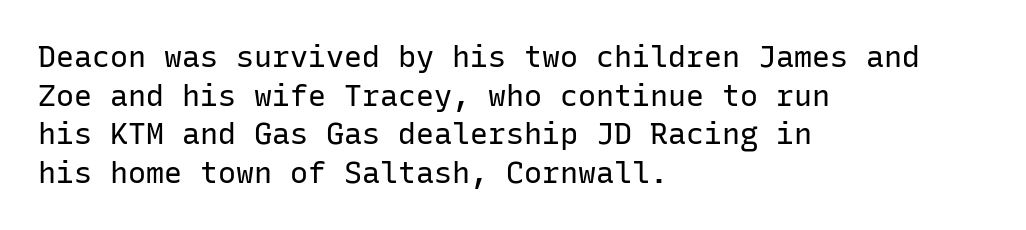
{"serif": "no", "italic": "no", "bold": "no", "weight": "regular", "width": "normal", "stroke_contrast": "low", "x_height": "medium", "monospaced": "yes", "underline": "no", "align": "left", "line_spacing": "normal", "line_spacing_ratio": 1.29, "letter_spacing": "normal", "letter_spacing_em": 0.0, "glyph_px": 30}
